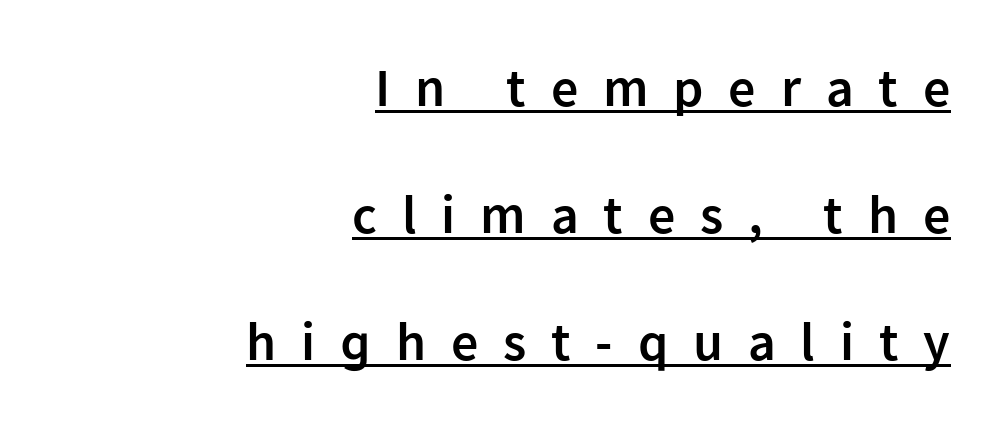
The image shows 54 px semibold sans-serif type, upright; set right-aligned, loose line spacing (2.35x), unusually wide letter spacing (+0.46 em), underlined; low stroke contrast and a medium x-height.
